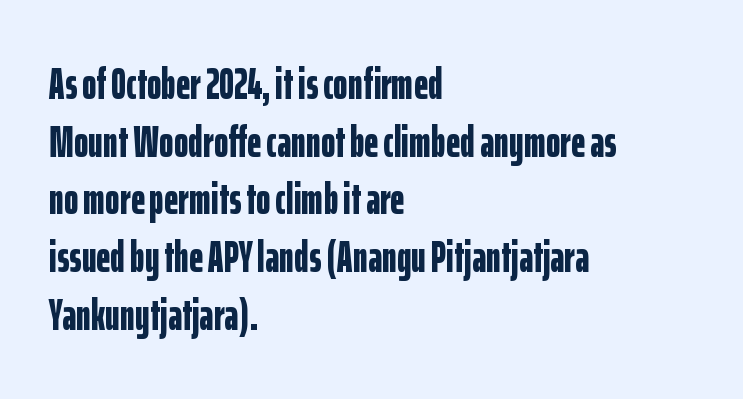
Each glyph is drawn with heavy, bold strokes. This sample uses an upright cut, with every glyph sitting square on the baseline. Check under the words: just untouched page. Baseline-to-baseline distance is the conventional proportion of letter height.
